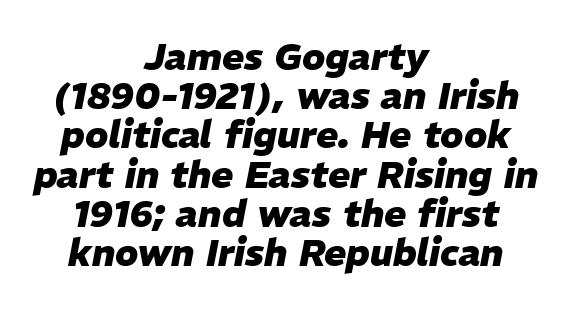
Descenders are the only things crossing below the line. Honestly, the letter spacing is just normal — you wouldn't notice it. Character widths vary here, with narrow letters taking less room than wide ones. The designer dialed line spacing down below the default. The glyphs have the mass of a bold cut.
